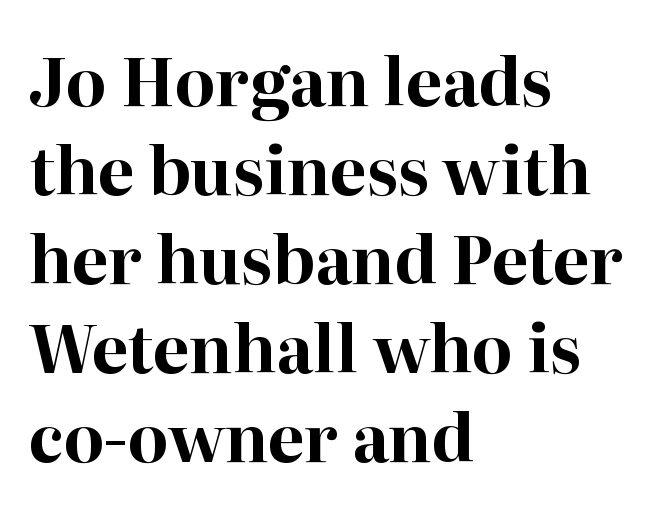
Does extra space separate the letters? No, they use regular spacing. Line beginnings align vertically; line endings do not. Letterform terminals end in serifs throughout the passage. Vertically, the passage feels balanced, rows spaced as you'd expect.
